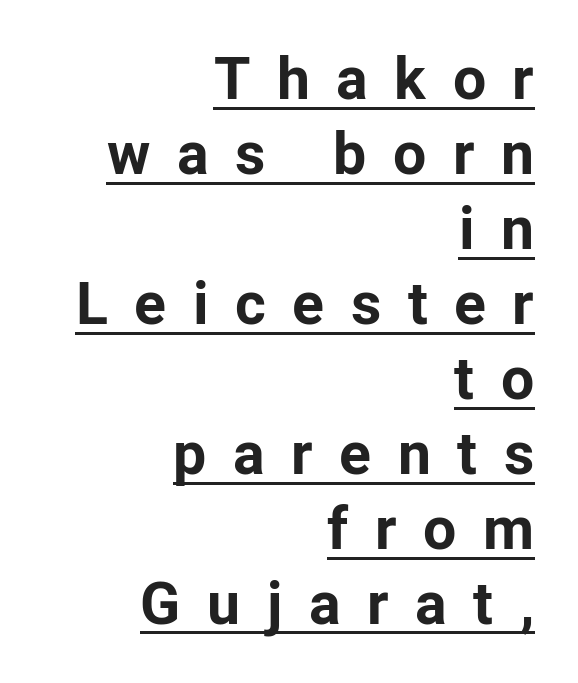
{"serif": "no", "italic": "no", "bold": "yes", "weight": "bold", "width": "normal", "stroke_contrast": "low", "x_height": "medium", "monospaced": "no", "underline": "yes", "align": "right", "line_spacing": "normal", "line_spacing_ratio": 1.27, "letter_spacing": "wide", "letter_spacing_em": 0.45, "glyph_px": 59}
